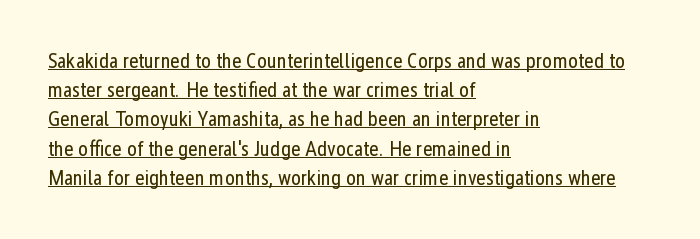
The image shows 21 px text type, upright; set left-aligned, normal line spacing (1.39x), normal letter spacing, underlined.
